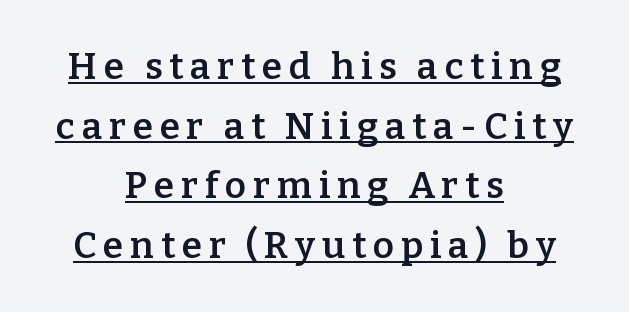
The image shows 37 px semibold serif type, upright; set centered, normal line spacing (1.61x), underlined; low stroke contrast and a medium x-height.
